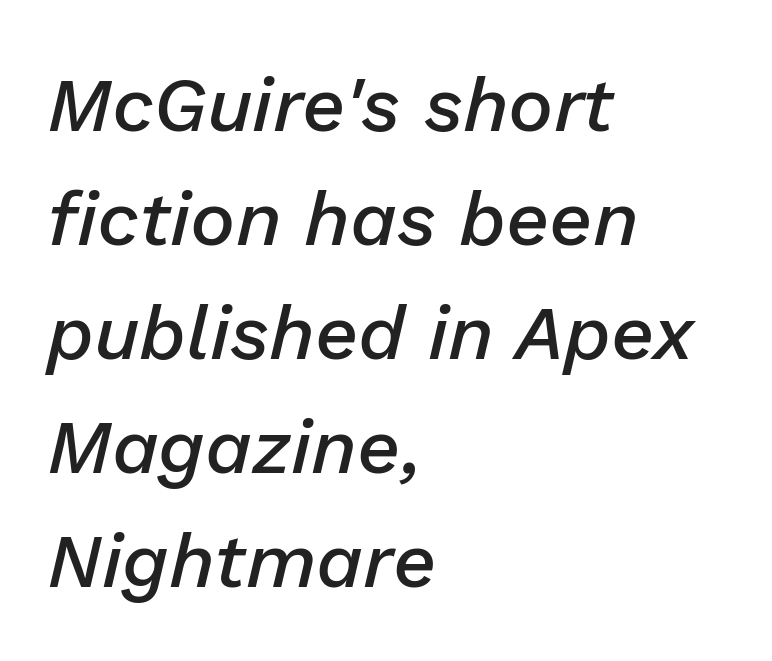
Q: Is the text bold? A: Semi-bold.
Q: Is the text italic (slanted)? A: Yes, it leans right by about 13 degrees.
Q: Is the text underlined? A: No.
Q: How is the paragraph aligned? A: Left-aligned.
Q: Is the spacing between letters normal or unusually wide? A: Normal.
Q: Is the spacing between lines tight, normal or loose? A: Normal.
Q: Width (condensed, normal, or wide)? A: Normal.
Q: Stroke contrast? A: Low.
Q: x-height? A: Medium.
Q: Monospaced? A: No.
